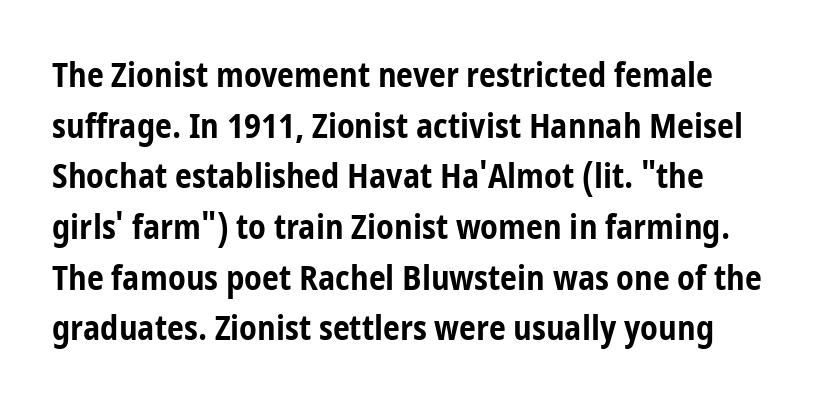
Q: Is the text bold? A: Yes.
Q: Is the text italic (slanted)? A: No, it is upright.
Q: Is the typeface a serif or a sans-serif typeface? A: Sans-serif.
Q: Is the text underlined? A: No.
Q: Is the spacing between letters normal or unusually wide? A: Normal.
Q: Is the spacing between lines tight, normal or loose? A: Normal.
Q: Width (condensed, normal, or wide)? A: Condensed.
Q: Stroke contrast? A: Low.
Q: x-height? A: Medium.
Q: Monospaced? A: No.
